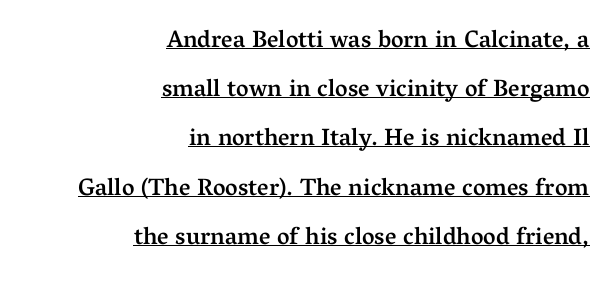
{"italic": "no", "bold": "semi", "underline": "yes", "align": "right", "line_spacing": "loose", "line_spacing_ratio": 2.05, "letter_spacing": "normal", "letter_spacing_em": 0.0, "glyph_px": 24}
